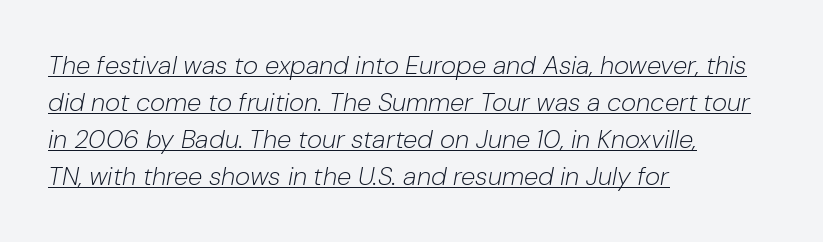
Leading matches the norm, producing a regular column. Posture: slanted. Alignment: flush left. The specimen includes a rule beneath the text block's lines.
